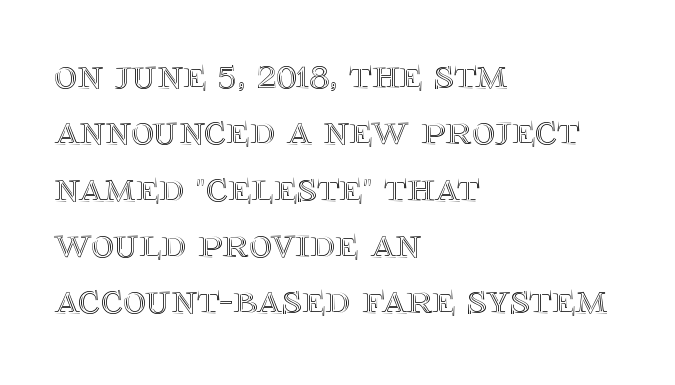
Do the characters align in a grid? No, the font is proportional. No extra tracking has been applied to these lines. This rendering features lettering with no underline. This rendering uses left alignment, leaving the right contour irregular. Is there any slant? The stems are plumb. Leading: standard.
